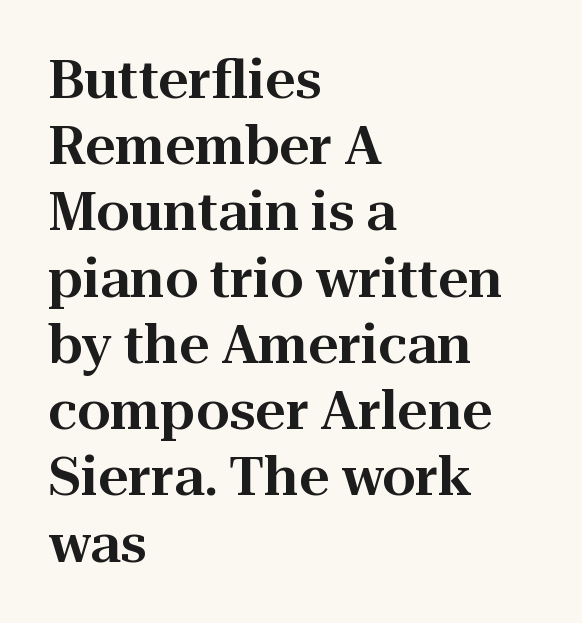
{"serif": "yes", "italic": "no", "width": "normal", "stroke_contrast": "high", "x_height": "medium", "monospaced": "no", "underline": "no", "align": "left", "line_spacing": "normal", "line_spacing_ratio": 1.25, "letter_spacing": "normal", "letter_spacing_em": 0.0, "glyph_px": 53}
